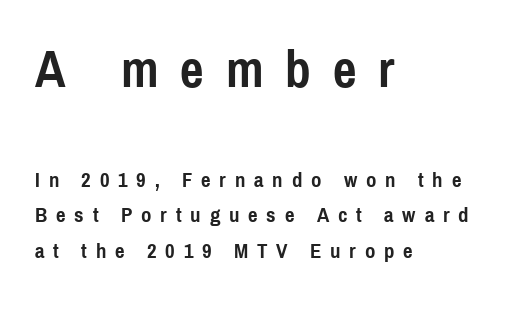
Q: Is the text bold? A: Yes.
Q: Is the text italic (slanted)? A: No, it is upright.
Q: Is the typeface a serif or a sans-serif typeface? A: Sans-serif.
Q: Is the text underlined? A: No.
Q: How is the paragraph aligned? A: Left-aligned.
Q: Is the spacing between letters normal or unusually wide? A: Unusually wide.
Q: Which block of text is set in a larger size, the first (top) or the second (bottom)? A: The first (top) one.
Q: Width (condensed, normal, or wide)? A: Condensed.
Q: x-height? A: Medium.
Q: Monospaced? A: No.
